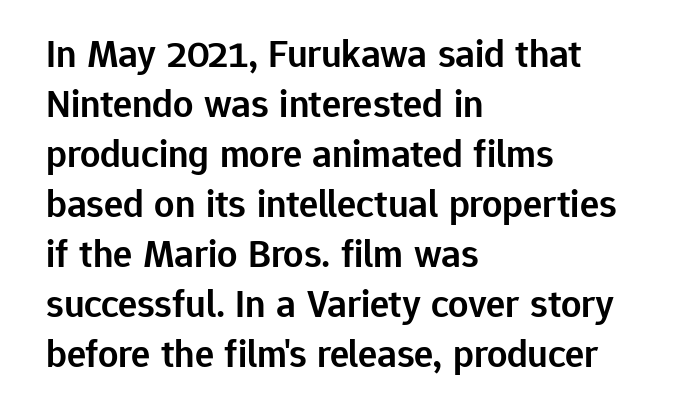
The image shows 40 px semibold sans-serif type, upright; set left-aligned, normal line spacing (1.25x), normal letter spacing, not underlined; low stroke contrast and a medium x-height.
